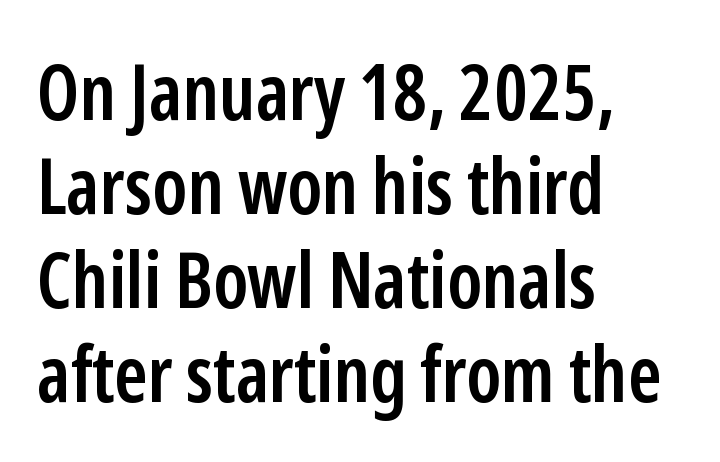
The image shows 77 px semibold, condensed sans-serif type, upright; set left-aligned, line spacing 1.22x, normal letter spacing, not underlined; low stroke contrast and a medium x-height.
